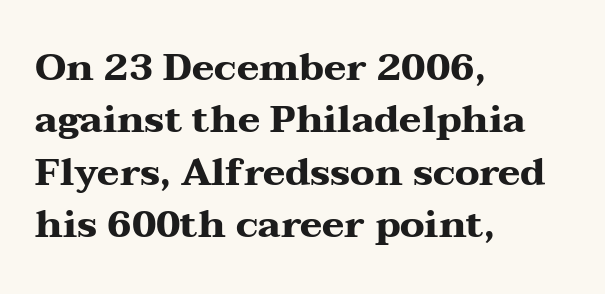
Q: Is the text bold? A: Yes.
Q: Is the text italic (slanted)? A: No, it is upright.
Q: Is the typeface a serif or a sans-serif typeface? A: Serif.
Q: Is the text underlined? A: No.
Q: How is the paragraph aligned? A: Left-aligned.
Q: Is the spacing between letters normal or unusually wide? A: Normal.
Q: Is the spacing between lines tight, normal or loose? A: Normal.
Q: Width (condensed, normal, or wide)? A: Wide.
Q: Stroke contrast? A: Medium.
Q: x-height? A: Medium.
Q: Monospaced? A: No.
